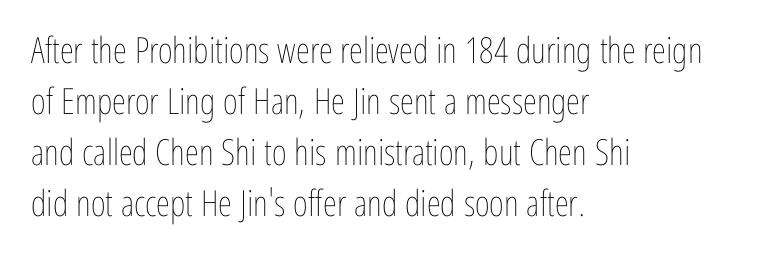
This rendering features lettering with no underline. Here the designer chose a conventional face with non-uniform glyph widths. The face used here is rendered with its standard letterfit. In terms of leading, this rendering sits right in the middle. No letter is thick-stroked: the sample isn't bold.
